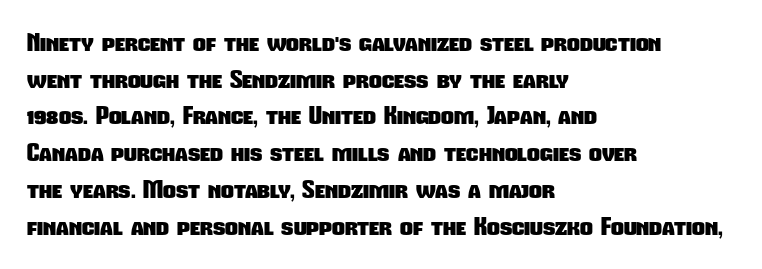
Line spacing here is normal. Nobody touched the tracking dial on this one. Students, this is bold: see how much ink each stroke carries. Descender tails drop into unmarked territory.
